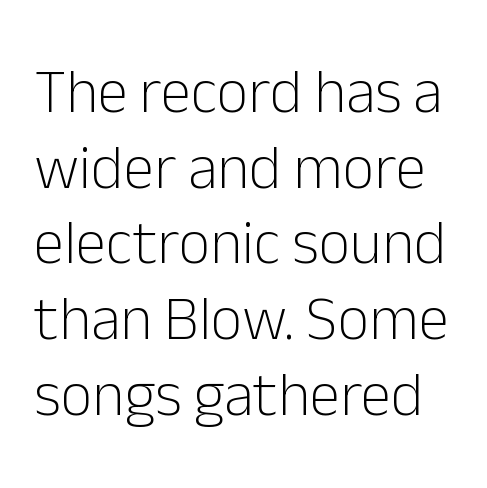
Descenders hang freely into open space. The letters look calm and open, with moderate or lighter stems. No italicization has been applied; the sample stays upright. No extra tracking has been applied to these lines.
